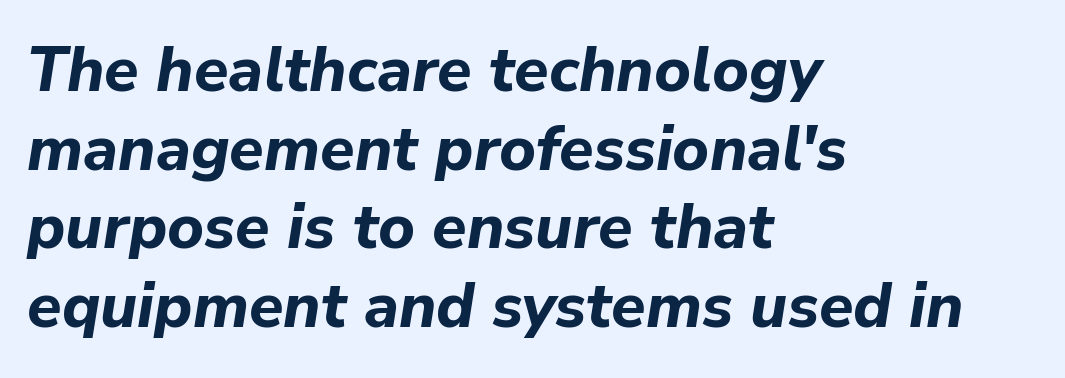
{"italic": "yes", "lean": "right", "slant_degrees": 9, "bold": "yes", "weight": "bold", "width": "normal", "stroke_contrast": "low", "x_height": "medium", "monospaced": "no", "underline": "no", "align": "left", "line_spacing": "normal", "line_spacing_ratio": 1.25, "letter_spacing": "normal", "letter_spacing_em": 0.0, "glyph_px": 63}
